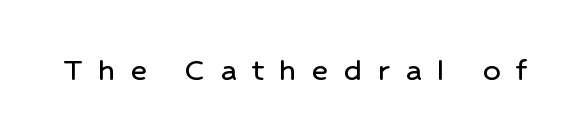
The image shows 35 px sans-serif type, upright; set unusually wide letter spacing (+0.44 em), not underlined; low stroke contrast and a medium x-height.
